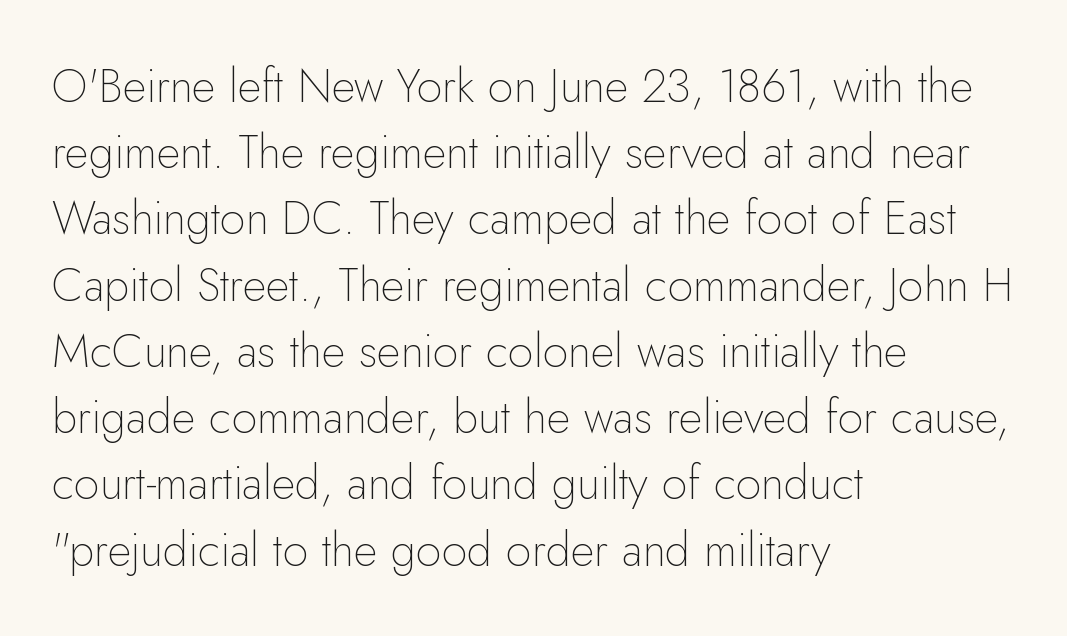
{"serif": "no", "italic": "no", "bold": "no", "weight": "thin", "width": "normal", "stroke_contrast": "low", "x_height": "small", "monospaced": "no", "underline": "no", "align": "left", "line_spacing": "normal", "line_spacing_ratio": 1.44, "letter_spacing": "normal", "letter_spacing_em": 0.0, "glyph_px": 46}
